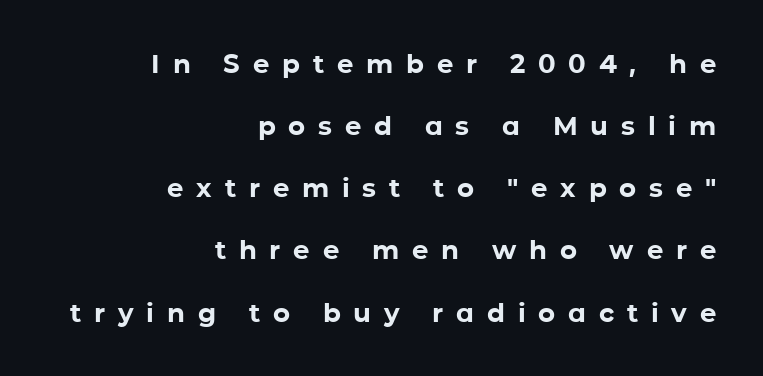
Q: Is the text bold? A: Yes.
Q: Is the text italic (slanted)? A: No, it is upright.
Q: Is the text underlined? A: No.
Q: How is the paragraph aligned? A: Right-aligned.
Q: Is the spacing between letters normal or unusually wide? A: Unusually wide.
Q: Is the spacing between lines tight, normal or loose? A: Loose.
